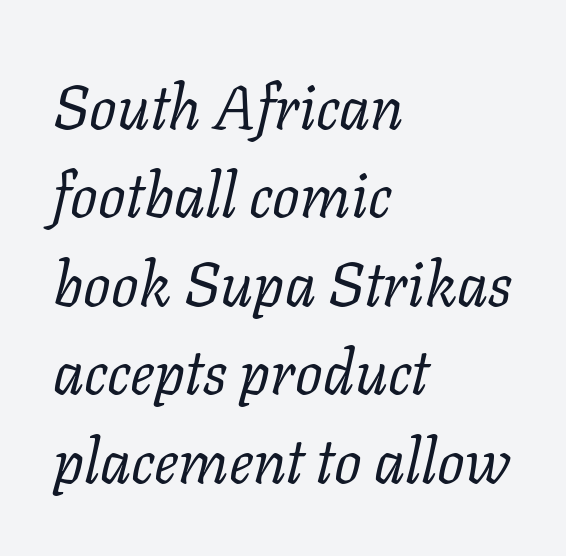
No extra tracking has been applied to these lines. The text was rendered using a seriffed face with decorative stroke endings. Compared with a centered layout, this one pins lines to the left instead. It's the slanting kind of type. What's the leading like? Ordinary, nothing unusual. Lines of text with bare space underneath.
